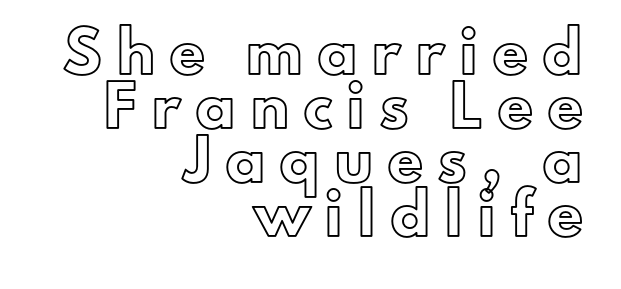
The image shows 38 px text type, upright; set right-aligned, normal line spacing (1.42x), unusually wide letter spacing (+0.41 em), not underlined; a small x-height.
